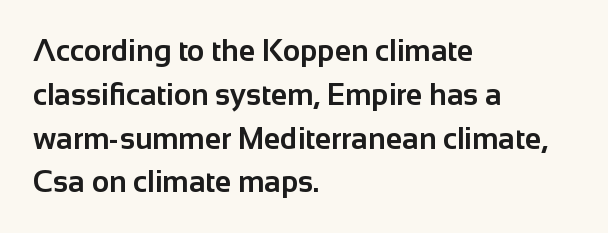
The image shows 30 px bold sans-serif type, upright; set left-aligned, normal line spacing (1.46x), normal letter spacing, not underlined; low stroke contrast and a medium x-height.
